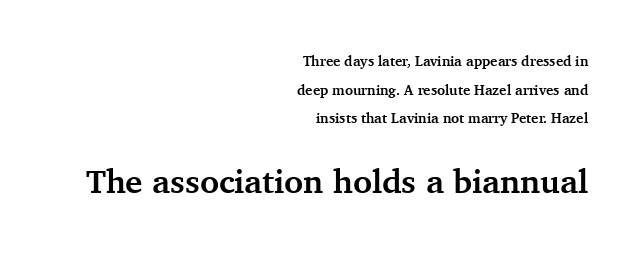
A great deal of white space separates one row of letters from the next. Teacher's note: observe the even right margin — that is flush-right alignment. Short note: letters normally spaced. You'd pick this weight for a headline — it's a proper bold. You can tell from the footed stems that serif type was used. Clear beneath every line of the passage.
